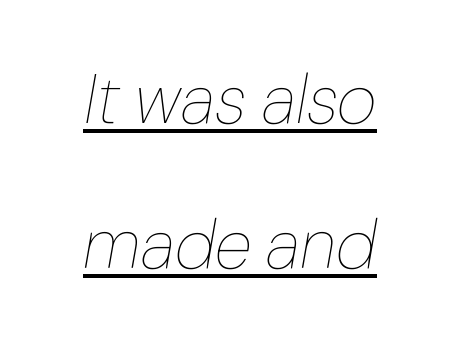
The image shows 69 px thin type, italic (leaning right); set centered, loose line spacing (2.1x), normal letter spacing, underlined; low stroke contrast and a medium x-height.
